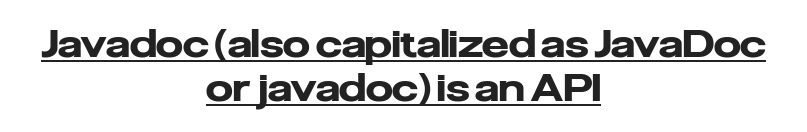
{"serif": "no", "italic": "no", "bold": "yes", "weight": "heavy", "width": "normal", "stroke_contrast": "low", "x_height": "medium", "monospaced": "no", "underline": "yes", "align": "center", "line_spacing": "tight", "line_spacing_ratio": 1.15, "letter_spacing": "normal", "letter_spacing_em": 0.0, "glyph_px": 38}
